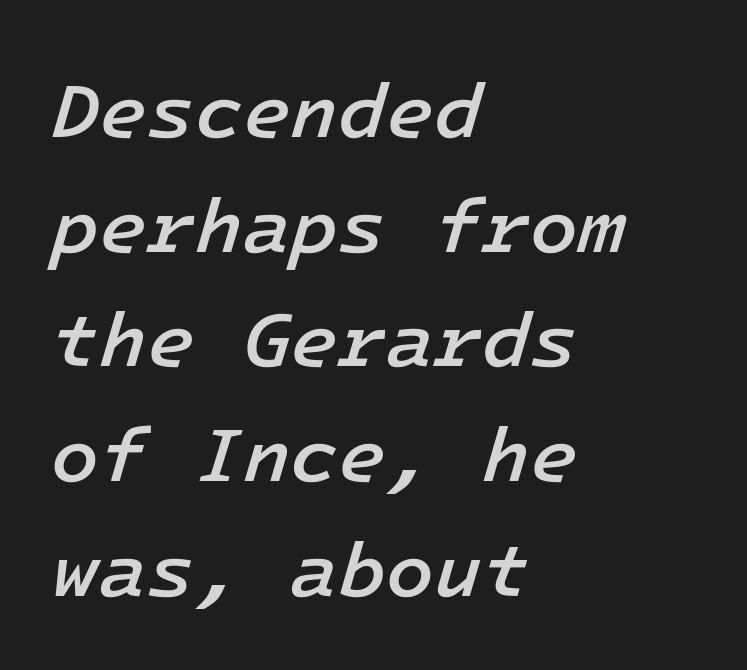
Q: Is the text bold? A: Semi-bold.
Q: Is the text italic (slanted)? A: Yes, it leans right by about 16 degrees.
Q: Is the text underlined? A: No.
Q: How is the paragraph aligned? A: Left-aligned.
Q: Is the spacing between letters normal or unusually wide? A: Normal.
Q: Is the spacing between lines tight, normal or loose? A: Normal.
Q: Width (condensed, normal, or wide)? A: Normal.
Q: Stroke contrast? A: Low.
Q: x-height? A: Medium.
Q: Monospaced? A: Yes.
